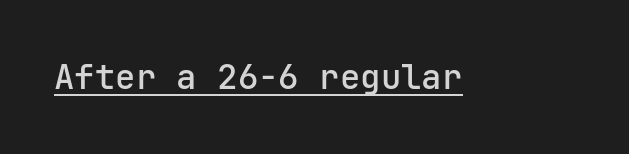
Q: Is the text bold? A: Semi-bold.
Q: Is the text italic (slanted)? A: No, it is upright.
Q: Is the typeface a serif or a sans-serif typeface? A: Sans-serif.
Q: Is the text underlined? A: Yes.
Q: Is the spacing between letters normal or unusually wide? A: Normal.
Q: Width (condensed, normal, or wide)? A: Normal.
Q: Stroke contrast? A: Low.
Q: x-height? A: Medium.
